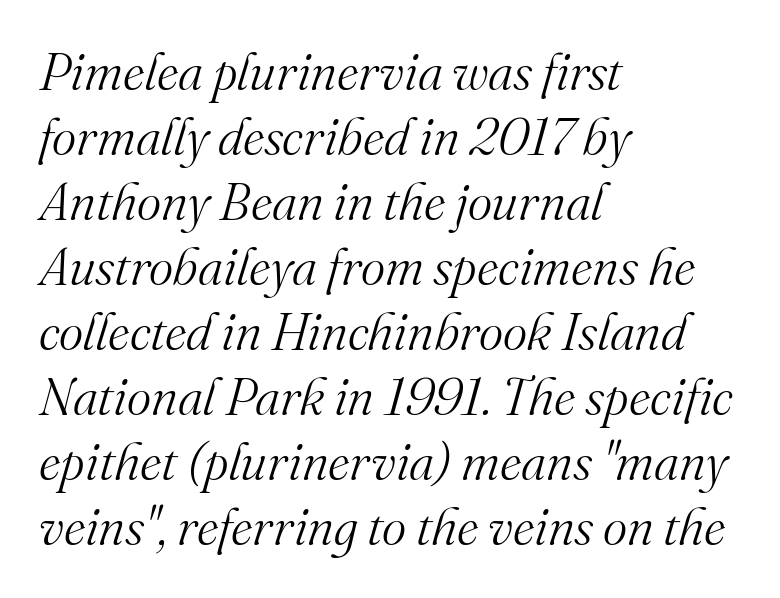
The image shows 52 px light serif type, italic (leaning right); set left-aligned, normal line spacing (1.25x), normal letter spacing, not underlined; medium stroke contrast and a small x-height.
